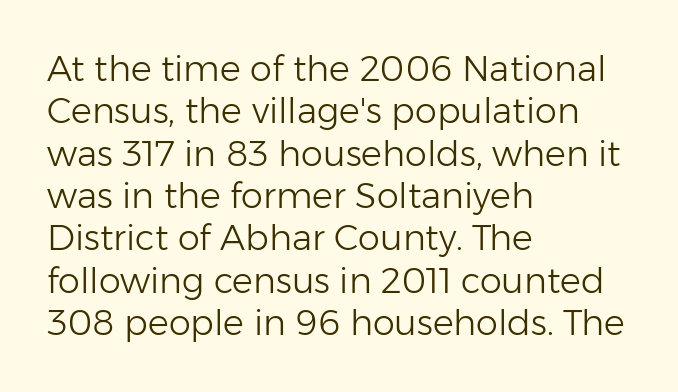
Q: Is the text bold? A: No.
Q: Is the text italic (slanted)? A: No, it is upright.
Q: Is the typeface a serif or a sans-serif typeface? A: Sans-serif.
Q: Is the text underlined? A: No.
Q: How is the paragraph aligned? A: Left-aligned.
Q: Is the spacing between letters normal or unusually wide? A: Normal.
Q: Width (condensed, normal, or wide)? A: Normal.
Q: Stroke contrast? A: Low.
Q: x-height? A: Medium.
Q: Monospaced? A: No.
